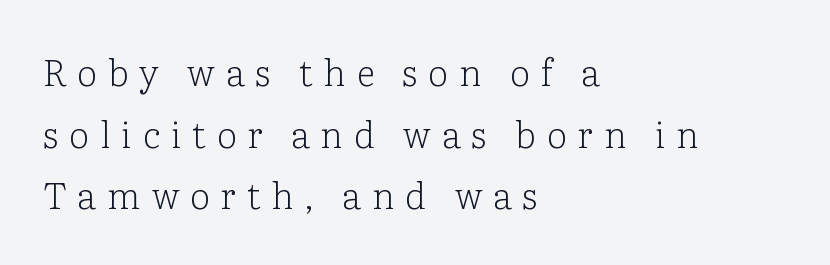
The image shows 36 px light serif type, upright; set left-aligned, line spacing 1.71x, unusually wide letter spacing (+0.3 em), not underlined; low stroke contrast and a medium x-height.
